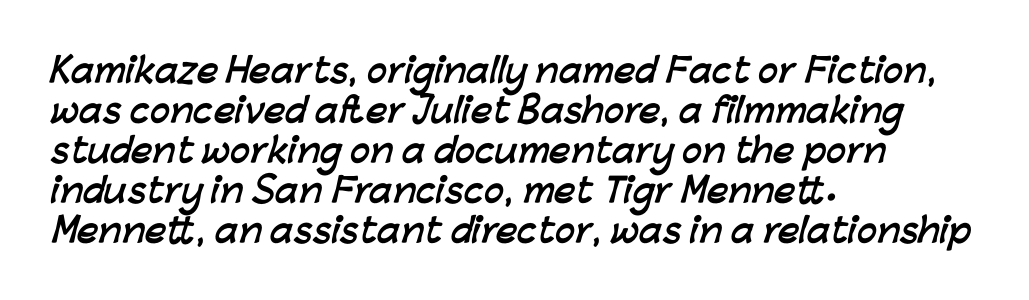
Type without underlining. These lines carry a lot of weight — the face is fully bold. Spacing verdict: proportional, widths tailored to each character. No feet cap the strokes, marking this as sans-serif type.
